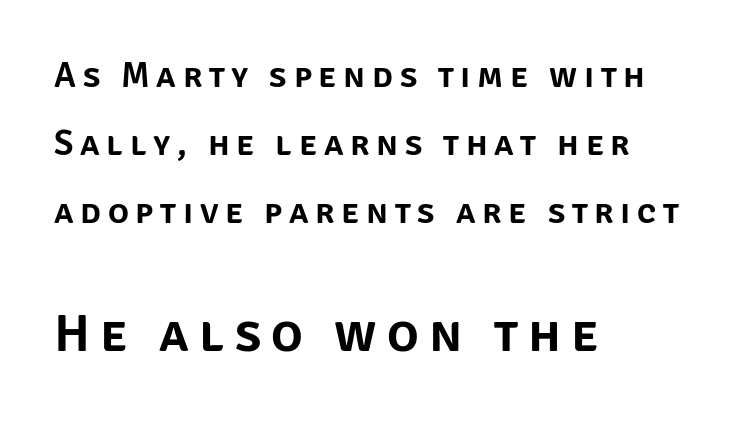
{"serif": "no", "italic": "no", "width": "normal", "stroke_contrast": "low", "x_height": "large", "monospaced": "no", "underline": "no", "align": "left", "line_spacing": "loose", "line_spacing_ratio": 1.95, "larger_block": "second", "size_ratio": 1.51, "glyph_px": 53}
